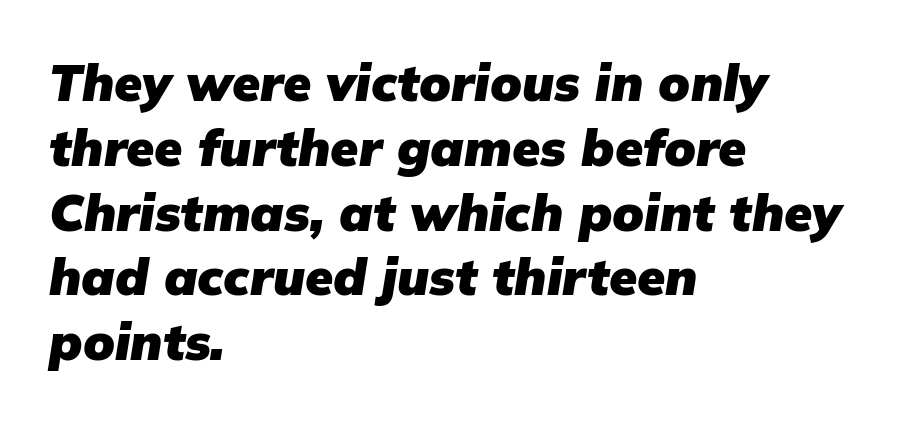
As a designer I'd log this as weight 700, bold. The space between consecutive lines is moderate. The line texture is even and compact thanks to regular tracking. Leftover space on each line is placed entirely after the last word.
